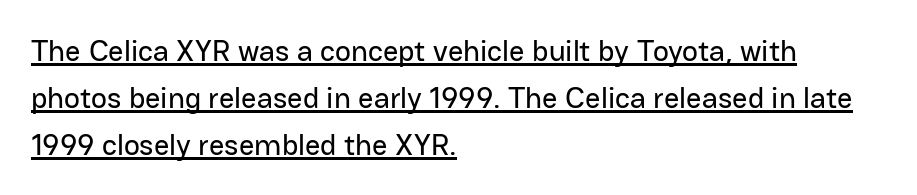
Visually the block forms a straight wall on the left and a jagged coastline on the right. What stands out about the letter spacing? Nothing — it is the standard amount. These lines are rendered in a variable-pitch font. A baseline rule has been typeset under these characters. What kind of face is this? One without serifs — a sans.
